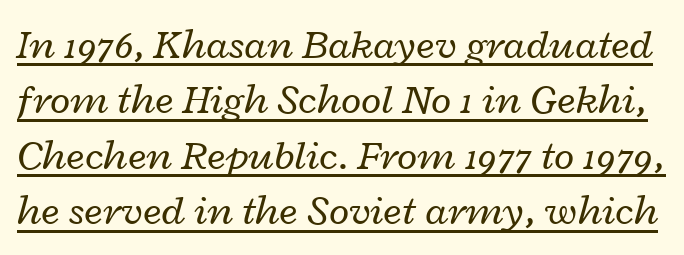
The image shows 42 px regular-weight, wide type, italic (leaning right); set normal line spacing (1.32x), normal letter spacing, underlined; low stroke contrast and a medium x-height.
